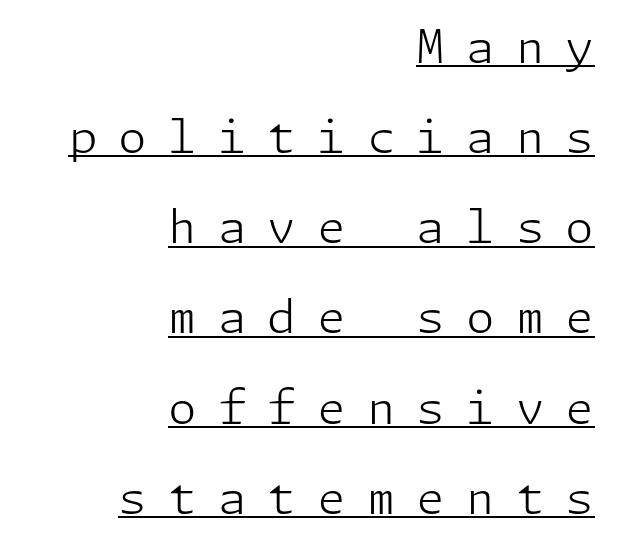
Q: Is the text bold? A: No.
Q: Is the text italic (slanted)? A: No, it is upright.
Q: Is the typeface a serif or a sans-serif typeface? A: Sans-serif.
Q: Is the text underlined? A: Yes.
Q: How is the paragraph aligned? A: Right-aligned.
Q: Is the spacing between letters normal or unusually wide? A: Unusually wide.
Q: Is the spacing between lines tight, normal or loose? A: Loose.
Q: Width (condensed, normal, or wide)? A: Normal.
Q: Stroke contrast? A: Low.
Q: x-height? A: Medium.
